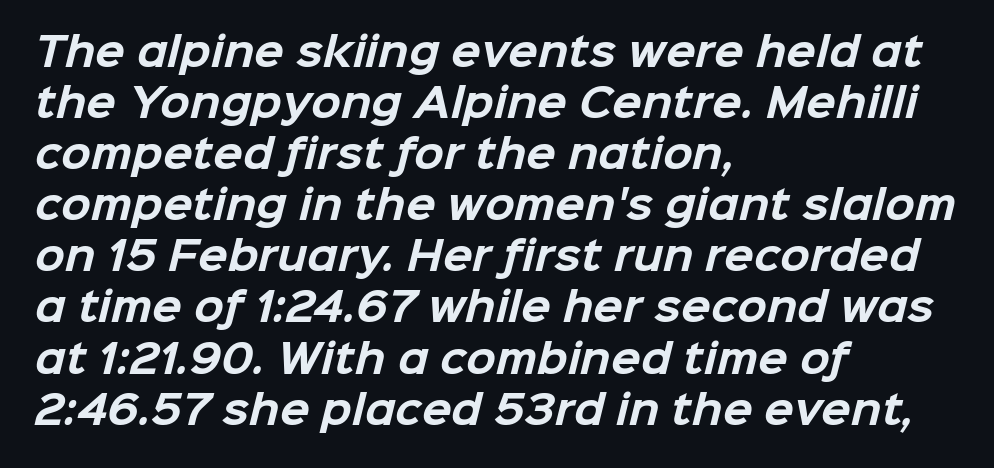
The image shows 39 px bold sans-serif type; set left-aligned, normal line spacing (1.31x), normal letter spacing, not underlined; low stroke contrast and a medium x-height.
